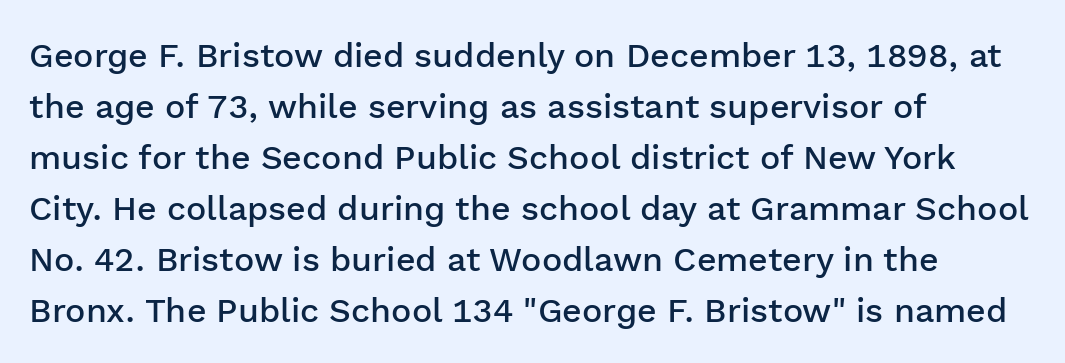
{"serif": "no", "italic": "no", "bold": "semi", "weight": "semibold", "width": "normal", "stroke_contrast": "low", "x_height": "medium", "monospaced": "no", "underline": "no", "align": "left", "line_spacing": "normal", "line_spacing_ratio": 1.5, "letter_spacing": "normal", "letter_spacing_em": 0.0, "glyph_px": 34}
